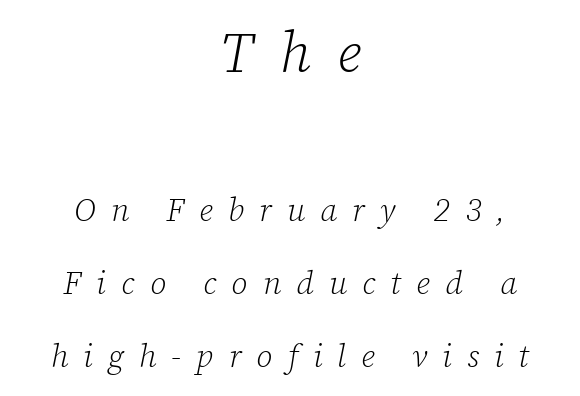
The image shows 56 px light serif type, italic (leaning right); set centered, loose line spacing (2.28x), unusually wide letter spacing (+0.47 em), not underlined; the first (top) block is 1.75x larger; low stroke contrast and a medium x-height.
